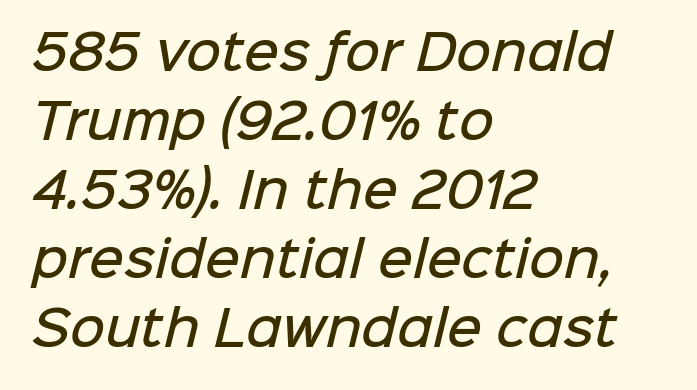
The image shows 48 px semibold sans-serif type; set left-aligned, normal line spacing (1.44x), normal letter spacing, not underlined; low stroke contrast and a medium x-height.
